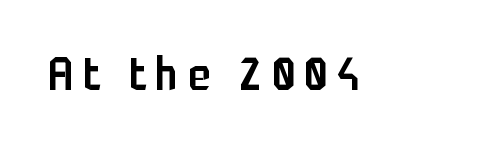
{"serif": "no", "italic": "no", "bold": "semi", "weight": "semibold", "width": "condensed", "stroke_contrast": "low", "x_height": "medium", "monospaced": "no", "underline": "no", "letter_spacing": "wide", "letter_spacing_em": 0.21, "glyph_px": 46}
